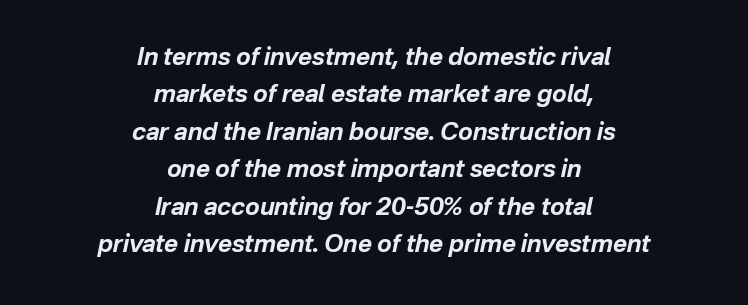
{"italic": "yes", "lean": "right", "slant_degrees": 12, "bold": "yes", "underline": "no", "align": "center", "line_spacing": "normal", "line_spacing_ratio": 1.56, "letter_spacing": "normal", "letter_spacing_em": 0.0, "glyph_px": 24}
